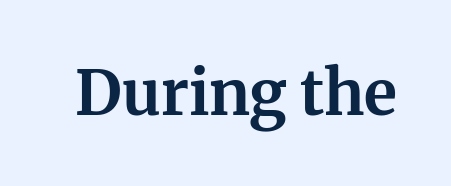
{"serif": "yes", "italic": "no", "bold": "yes", "weight": "bold", "width": "normal", "stroke_contrast": "medium", "x_height": "medium", "monospaced": "no", "underline": "no", "letter_spacing": "normal", "letter_spacing_em": 0.0, "glyph_px": 62}
